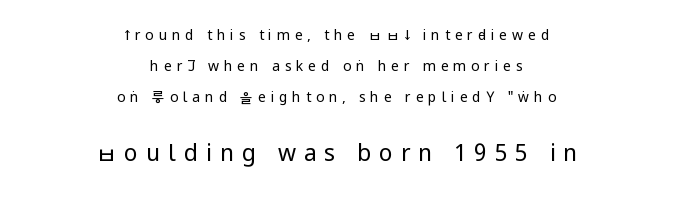
Q: Is the text bold? A: No.
Q: Is the text italic (slanted)? A: No, it is upright.
Q: Is the text underlined? A: No.
Q: How is the paragraph aligned? A: Centered.
Q: Is the spacing between letters normal or unusually wide? A: Unusually wide.
Q: Is the spacing between lines tight, normal or loose? A: Loose.
Q: Which block of text is set in a larger size, the first (top) or the second (bottom)? A: The second (bottom) one.
